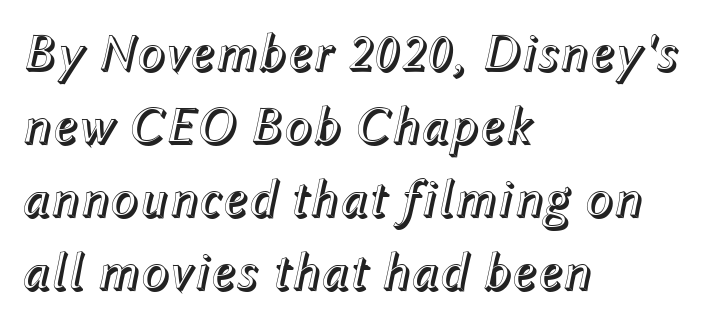
The image shows 53 px text type, italic (leaning right); set left-aligned, normal line spacing (1.38x), normal letter spacing, not underlined; a medium x-height.
